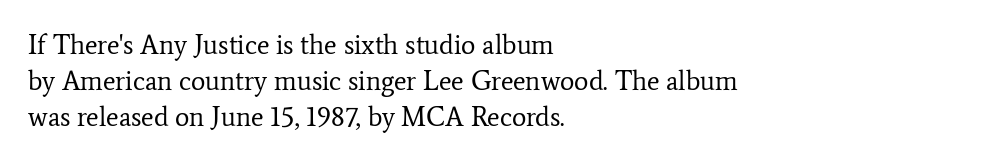
The image shows 27 px text type, upright; set left-aligned, normal line spacing (1.34x), normal letter spacing, not underlined.
